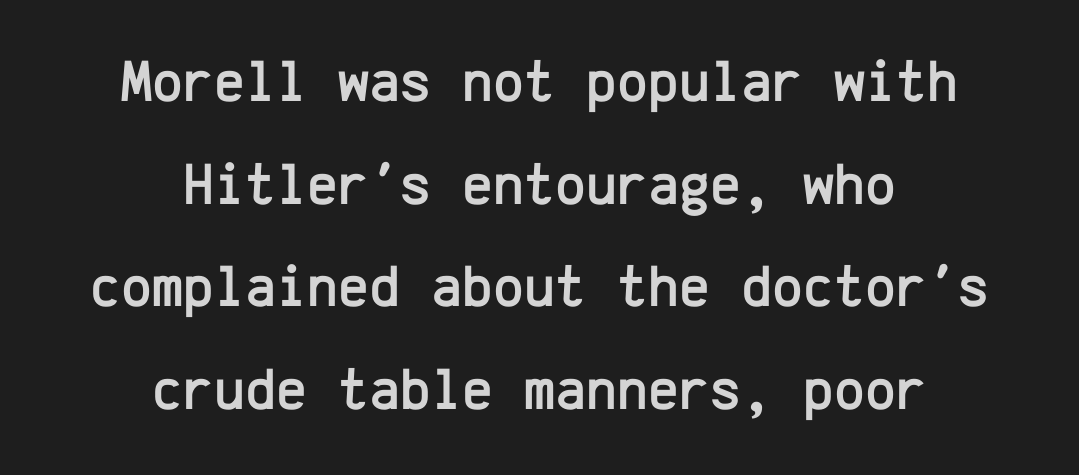
{"serif": "no", "italic": "no", "width": "normal", "stroke_contrast": "low", "x_height": "medium", "monospaced": "yes", "underline": "no", "align": "center", "line_spacing_ratio": 1.74, "letter_spacing": "normal", "letter_spacing_em": 0.0, "glyph_px": 59}
